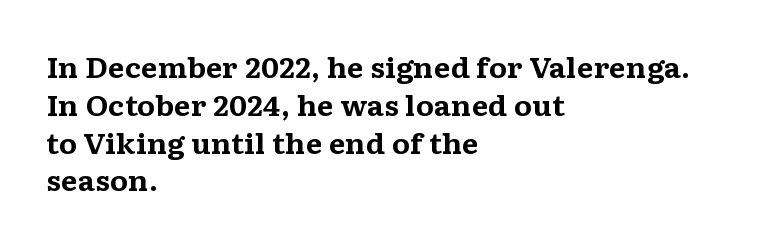
Line spacing here is normal. The baseline area is clear. This sample uses an upright cut, with every glyph sitting square on the baseline. These lines keep a tight, regular rhythm from letter to letter. Line beginnings align vertically; line endings do not.
